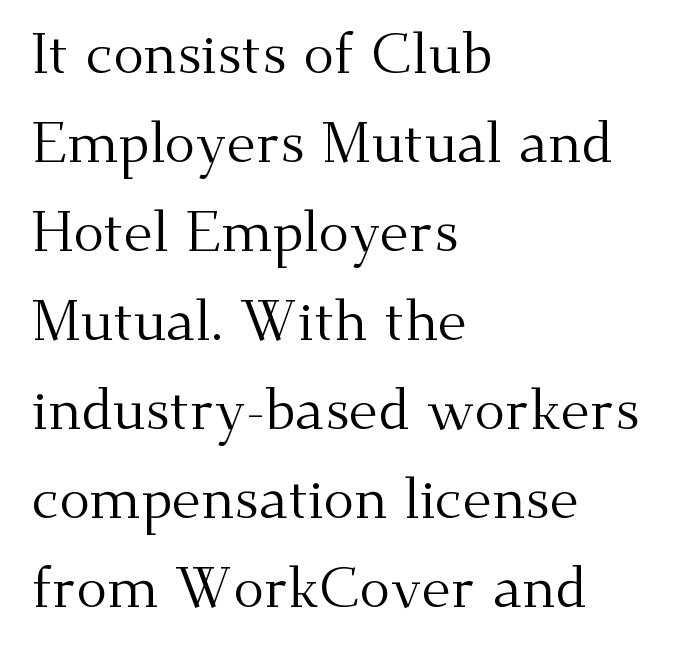
Q: Is the text bold? A: No.
Q: Is the text italic (slanted)? A: No, it is upright.
Q: Is the typeface a serif or a sans-serif typeface? A: Serif.
Q: Is the text underlined? A: No.
Q: How is the paragraph aligned? A: Left-aligned.
Q: Is the spacing between letters normal or unusually wide? A: Normal.
Q: Is the spacing between lines tight, normal or loose? A: Normal.
Q: Width (condensed, normal, or wide)? A: Normal.
Q: Stroke contrast? A: Medium.
Q: x-height? A: Small.
Q: Monospaced? A: No.
